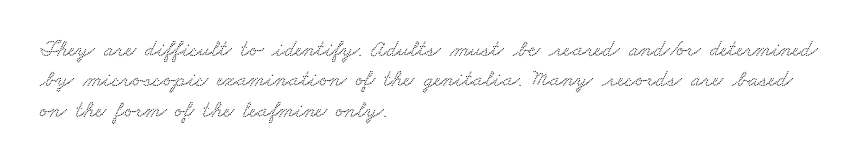
{"underline": "no", "align": "left", "line_spacing": "normal", "line_spacing_ratio": 1.32, "letter_spacing": "normal", "letter_spacing_em": 0.0, "glyph_px": 23}
